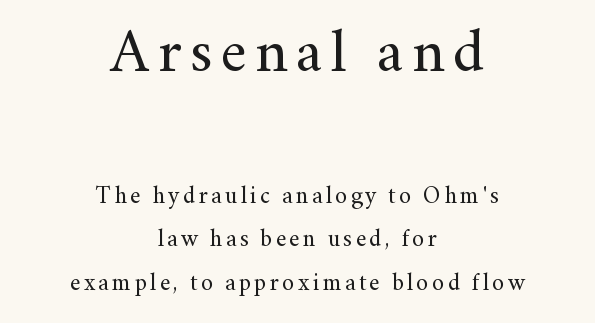
Q: Is the text bold? A: No.
Q: Is the text italic (slanted)? A: No, it is upright.
Q: Is the typeface a serif or a sans-serif typeface? A: Serif.
Q: Is the text underlined? A: No.
Q: How is the paragraph aligned? A: Centered.
Q: Which block of text is set in a larger size, the first (top) or the second (bottom)? A: The first (top) one.
Q: Width (condensed, normal, or wide)? A: Normal.
Q: Stroke contrast? A: Medium.
Q: x-height? A: Small.
Q: Monospaced? A: No.
